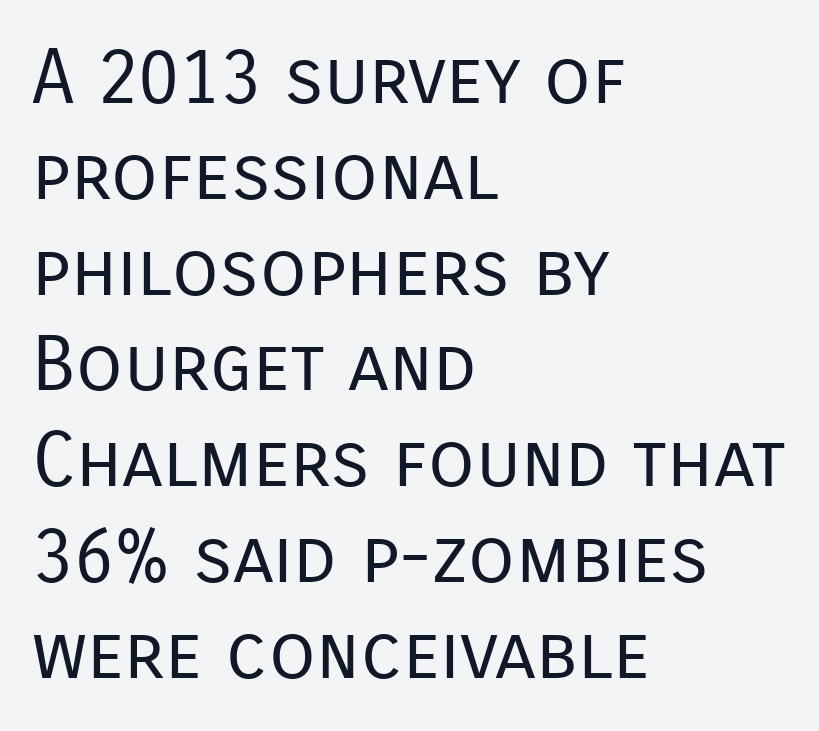
The image shows 76 px regular-weight sans-serif type, upright; set left-aligned, normal line spacing (1.26x), normal letter spacing, not underlined; low stroke contrast and a medium x-height.
